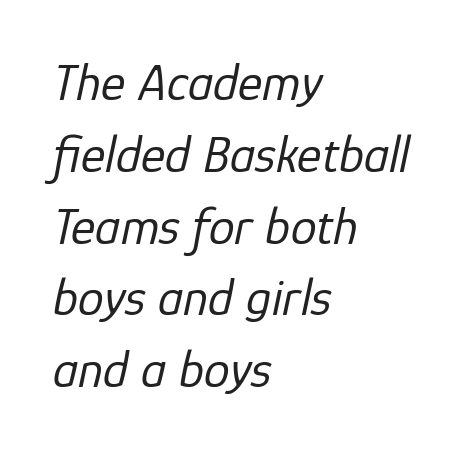
Q: Is the text bold? A: No.
Q: Is the text italic (slanted)? A: Yes, it leans right by about 12 degrees.
Q: Is the text underlined? A: No.
Q: How is the paragraph aligned? A: Left-aligned.
Q: Is the spacing between letters normal or unusually wide? A: Normal.
Q: Is the spacing between lines tight, normal or loose? A: Normal.
Q: Width (condensed, normal, or wide)? A: Normal.
Q: Stroke contrast? A: Low.
Q: x-height? A: Medium.
Q: Monospaced? A: No.
